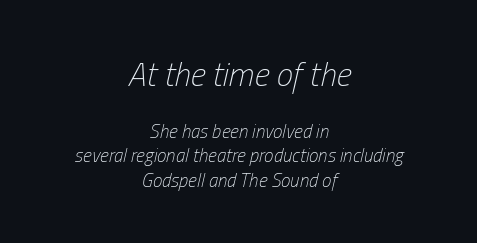
Q: Is the text bold? A: No.
Q: Is the text italic (slanted)? A: Yes, it leans right by about 13 degrees.
Q: Is the text underlined? A: No.
Q: How is the paragraph aligned? A: Centered.
Q: Is the spacing between letters normal or unusually wide? A: Normal.
Q: Is the spacing between lines tight, normal or loose? A: Normal.
Q: Which block of text is set in a larger size, the first (top) or the second (bottom)? A: The first (top) one.
Q: Width (condensed, normal, or wide)? A: Condensed.
Q: Stroke contrast? A: Low.
Q: x-height? A: Medium.
Q: Monospaced? A: No.
